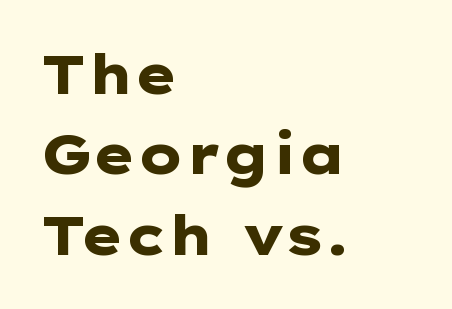
Here the designer chose a conventional face with non-uniform glyph widths. As a designer I'd log this as weight 700, bold. A clean baseline with only descenders dipping below it. In CSS terms this would be text-align: left. A typesetter would mark this as roman, not italic. Classification — sans serif.
